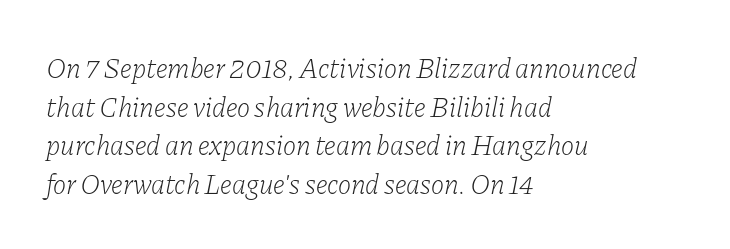
The image shows 28 px light serif type, italic (leaning right); set left-aligned, normal line spacing (1.38x), normal letter spacing, not underlined; low stroke contrast and a medium x-height.
